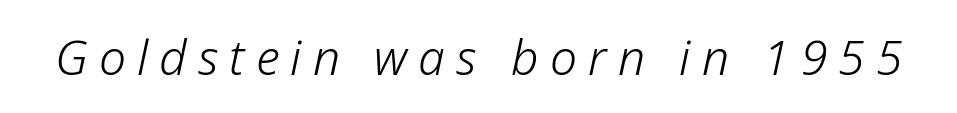
The image shows 48 px light type, italic (leaning right); set unusually wide letter spacing (+0.23 em), not underlined; low stroke contrast and a medium x-height.
